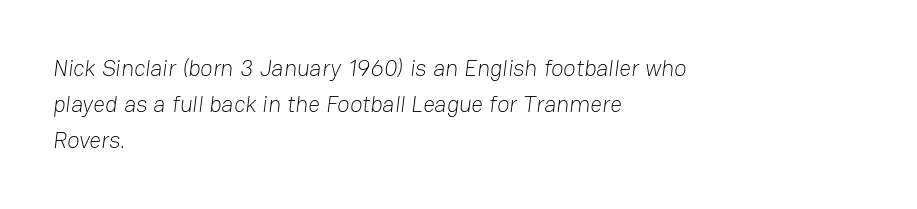
{"bold": "no", "underline": "no", "align": "left", "line_spacing": "normal", "line_spacing_ratio": 1.57, "letter_spacing": "normal", "letter_spacing_em": 0.0, "glyph_px": 23}
